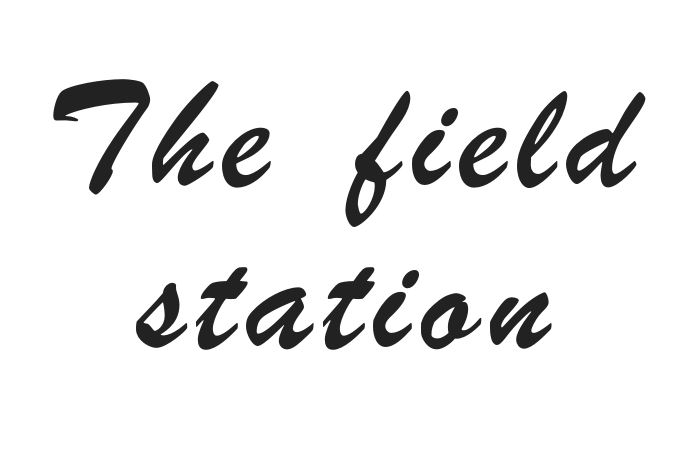
Q: Is the typeface a serif or a sans-serif typeface? A: Sans-serif.
Q: Is the text underlined? A: No.
Q: How is the paragraph aligned? A: Centered.
Q: Is the spacing between lines tight, normal or loose? A: Loose.
Q: Width (condensed, normal, or wide)? A: Condensed.
Q: Stroke contrast? A: Low.
Q: x-height? A: Small.
Q: Monospaced? A: No.
